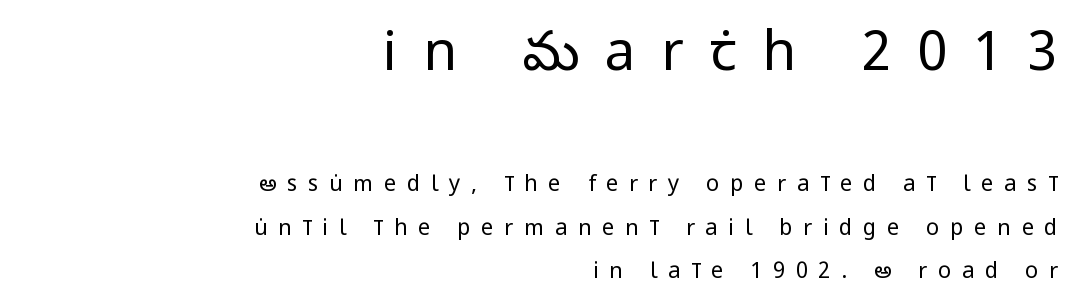
Q: Is the text bold? A: No.
Q: Is the text italic (slanted)? A: No, it is upright.
Q: Is the typeface a serif or a sans-serif typeface? A: Sans-serif.
Q: Is the text underlined? A: No.
Q: How is the paragraph aligned? A: Right-aligned.
Q: Is the spacing between letters normal or unusually wide? A: Unusually wide.
Q: Is the spacing between lines tight, normal or loose? A: Loose.
Q: Which block of text is set in a larger size, the first (top) or the second (bottom)? A: The first (top) one.
Q: Width (condensed, normal, or wide)? A: Condensed.
Q: Stroke contrast? A: Low.
Q: x-height? A: Large.
Q: Monospaced? A: No.
